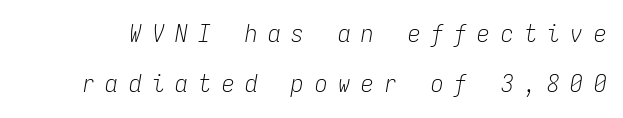
{"italic": "yes", "lean": "right", "slant_degrees": 9, "bold": "no", "underline": "no", "line_spacing": "loose", "line_spacing_ratio": 2.02, "letter_spacing": "wide", "letter_spacing_em": 0.43, "glyph_px": 25}
